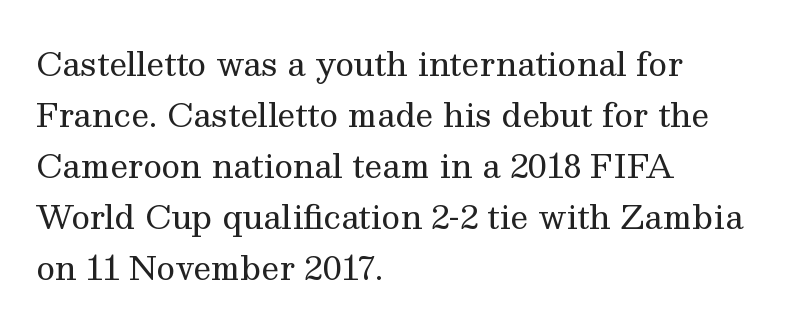
Honestly, the letter spacing is just normal — you wouldn't notice it. Does the copy run flush right? No — it runs flush left. These lines are rendered in a variable-pitch font. Regarding serifs, this sample has them.
